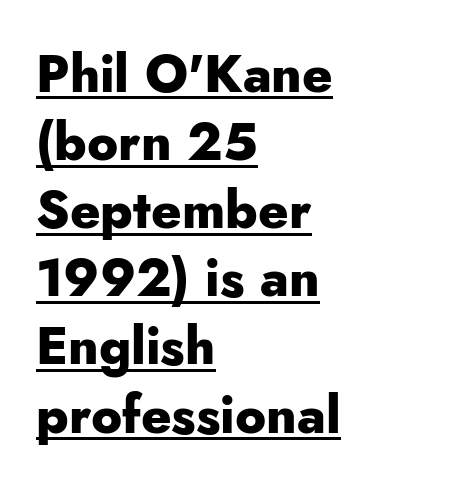
Q: Is the text bold? A: Yes.
Q: Is the text italic (slanted)? A: No, it is upright.
Q: Is the typeface a serif or a sans-serif typeface? A: Sans-serif.
Q: Is the text underlined? A: Yes.
Q: How is the paragraph aligned? A: Left-aligned.
Q: Is the spacing between letters normal or unusually wide? A: Normal.
Q: Is the spacing between lines tight, normal or loose? A: Normal.
Q: Width (condensed, normal, or wide)? A: Normal.
Q: Stroke contrast? A: Low.
Q: x-height? A: Small.
Q: Monospaced? A: No.
